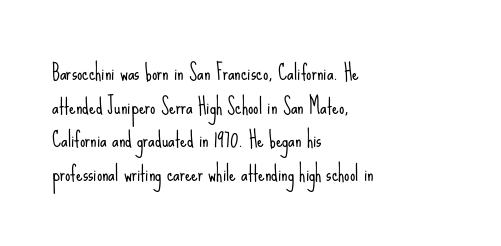
The image shows 21 px text type, upright; set left-aligned, normal line spacing (1.6x), normal letter spacing, not underlined.
